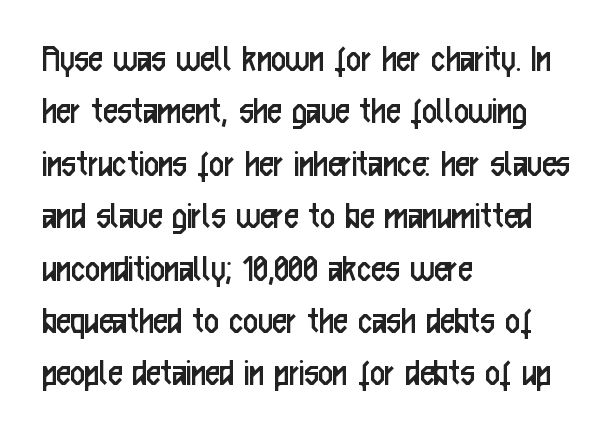
{"serif": "no", "italic": "no", "bold": "no", "weight": "regular", "width": "condensed", "stroke_contrast": "low", "x_height": "medium", "monospaced": "no", "underline": "no", "align": "left", "line_spacing": "normal", "line_spacing_ratio": 1.31, "letter_spacing": "normal", "letter_spacing_em": 0.0, "glyph_px": 40}
